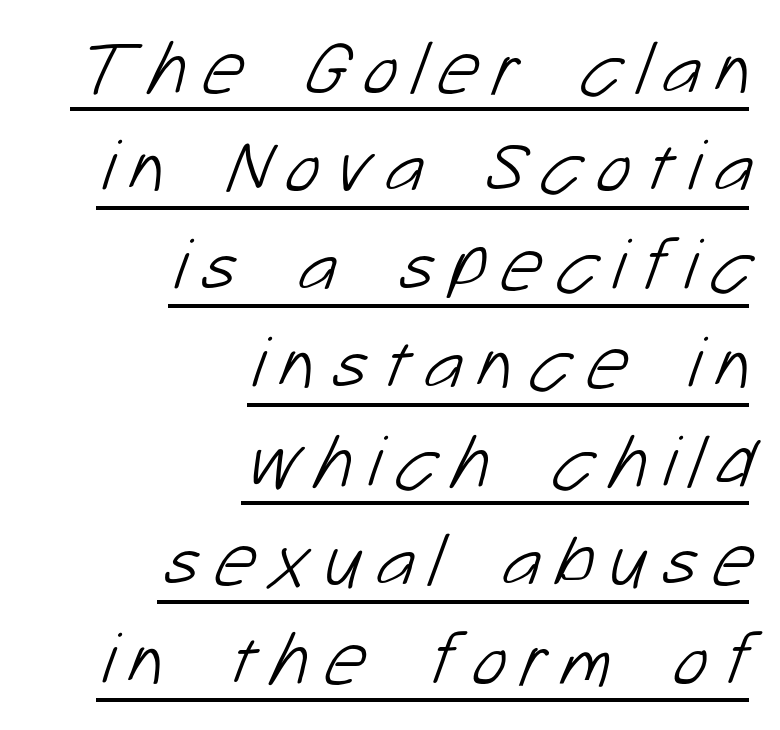
{"serif": "no", "bold": "no", "weight": "light", "width": "normal", "stroke_contrast": "low", "x_height": "medium", "monospaced": "no", "underline": "yes", "align": "right", "line_spacing": "normal", "line_spacing_ratio": 1.33, "glyph_px": 74}
